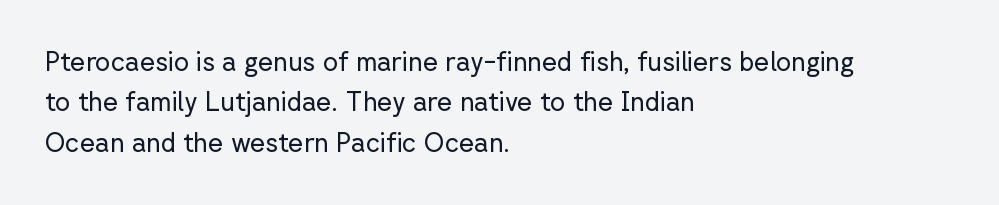
Check the space under the baseline: it is left empty. The type sits square on the baseline with zero lean. Line spacing here is normal. Casual observation: everything's shoved over to the left. Honestly, the letter spacing is just normal — you wouldn't notice it.
